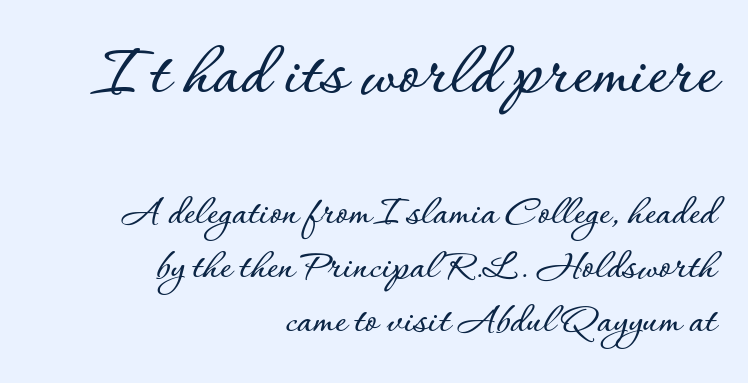
Visually, the top section dominates because its glyphs are scaled up. Vertically, the passage feels balanced, rows spaced as you'd expect. Glance below the letters and you will spot only blank space. Each word holds together tightly as a unit, with standard inter-letter gaps. Reading down the block, your eye finds every line finishing at a fixed right position.
